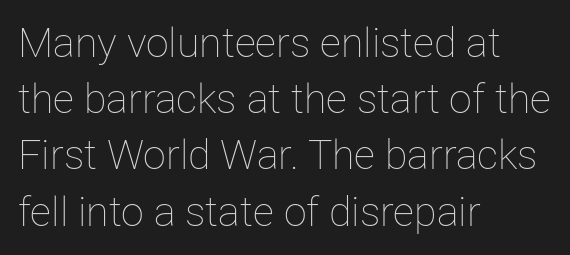
Q: Is the text bold? A: No.
Q: Is the text italic (slanted)? A: No, it is upright.
Q: Is the text underlined? A: No.
Q: How is the paragraph aligned? A: Left-aligned.
Q: Is the spacing between letters normal or unusually wide? A: Normal.
Q: Is the spacing between lines tight, normal or loose? A: Normal.
Q: Width (condensed, normal, or wide)? A: Normal.
Q: Stroke contrast? A: Low.
Q: x-height? A: Medium.
Q: Monospaced? A: No.
